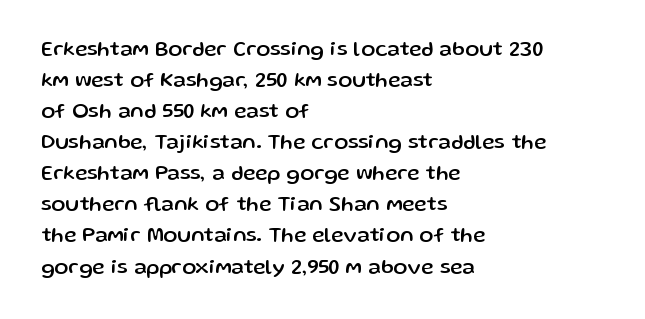
Q: Is the text italic (slanted)? A: No, it is upright.
Q: Is the text underlined? A: No.
Q: How is the paragraph aligned? A: Left-aligned.
Q: Is the spacing between letters normal or unusually wide? A: Normal.
Q: Is the spacing between lines tight, normal or loose? A: Normal.
